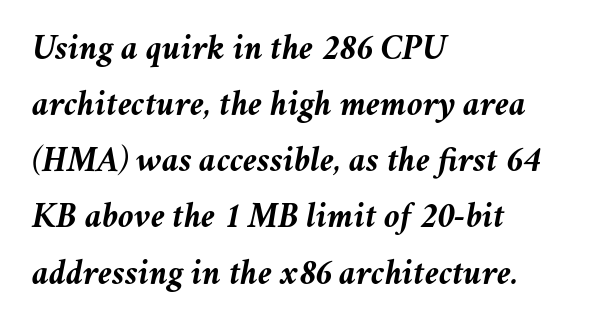
The image shows 36 px semibold type, italic (leaning right); set left-aligned, normal line spacing (1.56x), normal letter spacing, not underlined; medium stroke contrast and a medium x-height.
